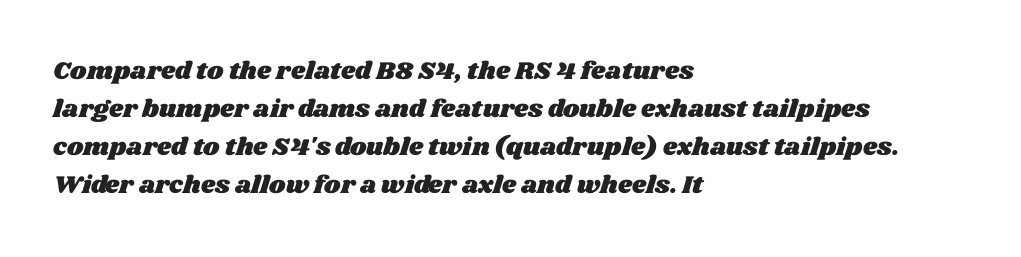
Q: Is the text underlined? A: No.
Q: How is the paragraph aligned? A: Left-aligned.
Q: Is the spacing between letters normal or unusually wide? A: Normal.
Q: Is the spacing between lines tight, normal or loose? A: Normal.
